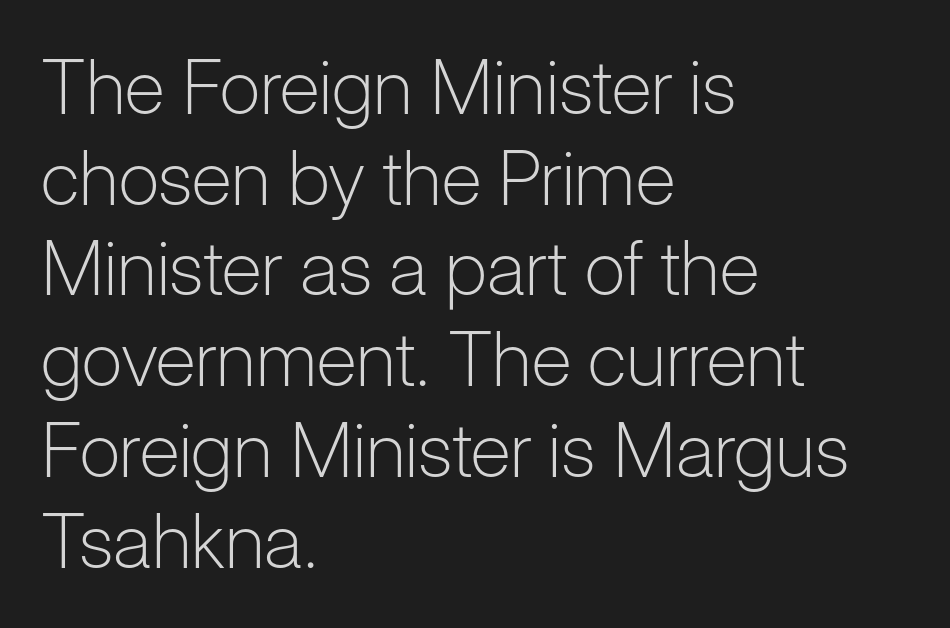
The image shows 75 px light sans-serif type, upright; set left-aligned, line spacing 1.21x, normal letter spacing, not underlined; low stroke contrast and a medium x-height.
